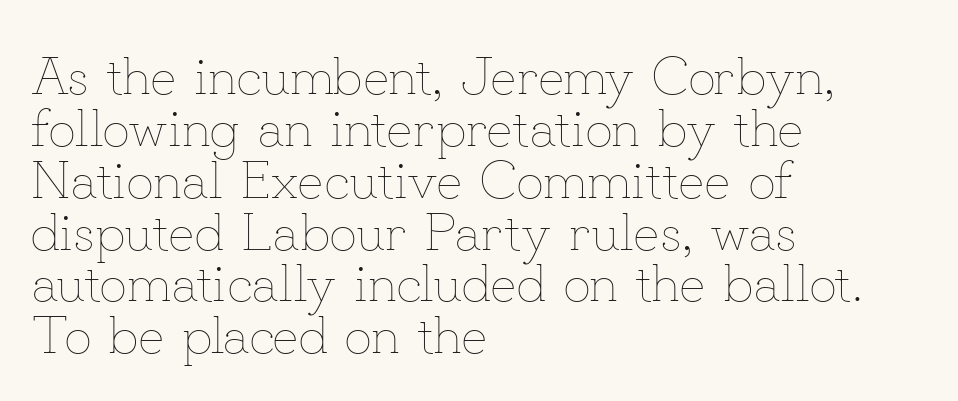
The letterforms sit shoulder to shoulder at normal distance. Notice how the passage keeps a crisp vertical edge on the left only. This reads as an unemphasized weight, regular at the heaviest. Proportional: the letters do not fall into vertical columns. Rendered with straight, roman letterforms.
